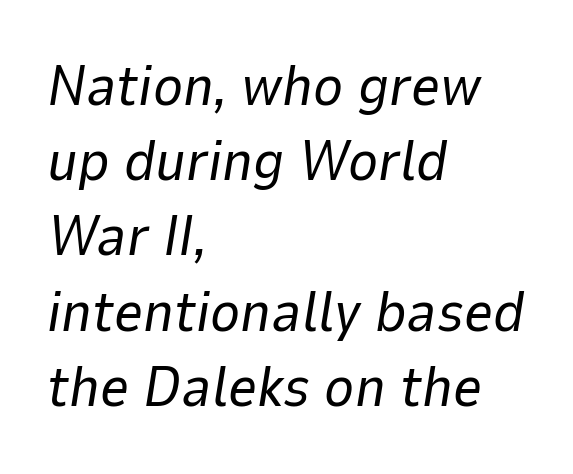
{"italic": "yes", "lean": "right", "slant_degrees": 9, "bold": "no", "weight": "regular", "width": "normal", "stroke_contrast": "low", "x_height": "medium", "monospaced": "no", "underline": "no", "align": "left", "line_spacing": "normal", "line_spacing_ratio": 1.32, "letter_spacing": "normal", "letter_spacing_em": 0.0, "glyph_px": 57}
